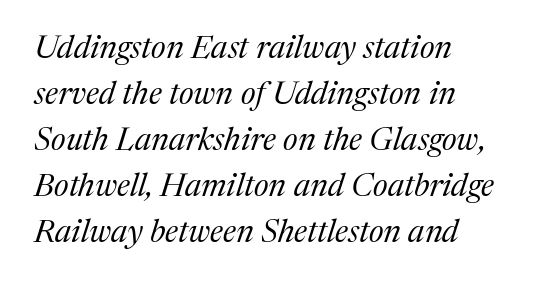
The strokes are not fattened; the text isn't bold. The line texture is even and compact thanks to regular tracking. Looks like regular typesetting: each glyph gets only the width it needs. The specimen reads as italic at a glance.
